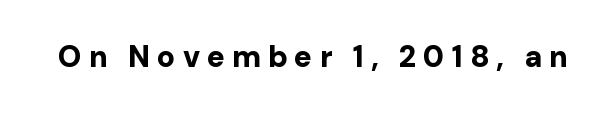
{"serif": "no", "italic": "no", "bold": "yes", "weight": "bold", "width": "normal", "stroke_contrast": "low", "x_height": "medium", "monospaced": "no", "underline": "no", "letter_spacing": "wide", "letter_spacing_em": 0.23, "glyph_px": 30}
